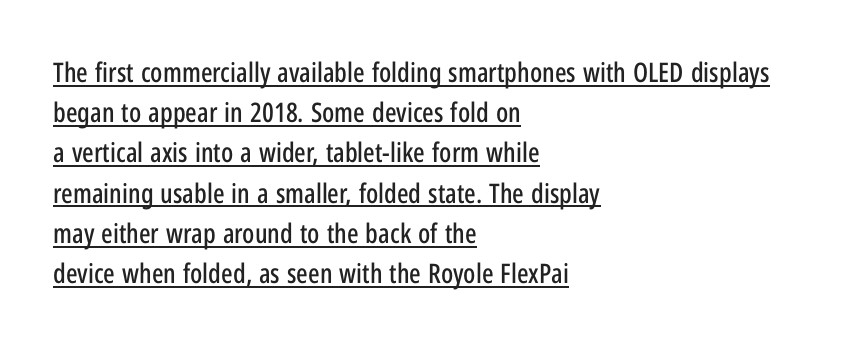
The image shows 27 px text type, upright; set left-aligned, normal line spacing (1.49x), normal letter spacing, underlined.
